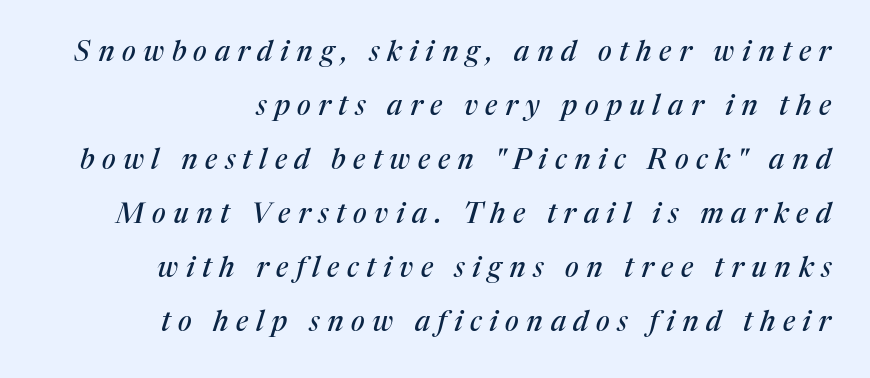
The image shows 28 px serif type, italic (leaning right); set right-aligned, loose line spacing (1.93x), unusually wide letter spacing (+0.27 em), not underlined; medium stroke contrast and a medium x-height.
